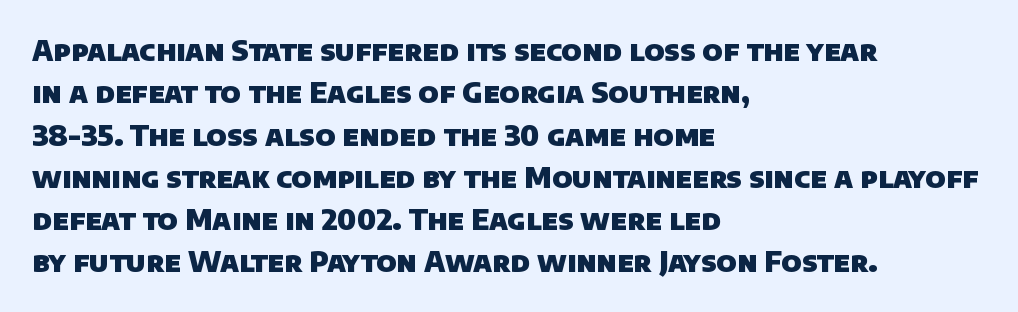
Q: Is the text bold? A: Yes.
Q: Is the typeface a serif or a sans-serif typeface? A: Sans-serif.
Q: Is the text underlined? A: No.
Q: How is the paragraph aligned? A: Left-aligned.
Q: Is the spacing between letters normal or unusually wide? A: Normal.
Q: Is the spacing between lines tight, normal or loose? A: Normal.
Q: Width (condensed, normal, or wide)? A: Normal.
Q: Stroke contrast? A: Low.
Q: x-height? A: Large.
Q: Monospaced? A: No.
